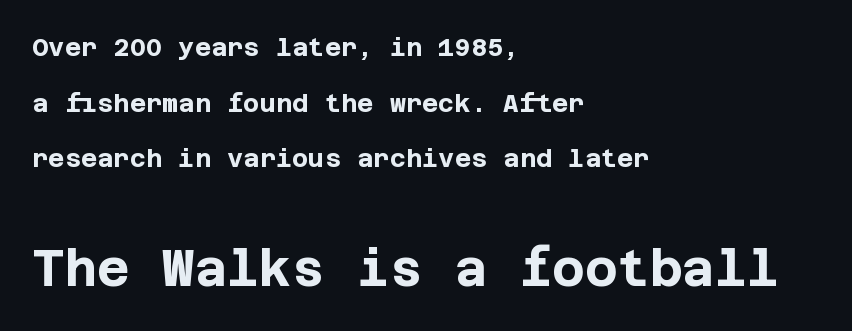
The image shows 50 px bold sans-serif type, upright; set left-aligned, loose line spacing (2.23x), normal letter spacing, not underlined; the second (bottom) block is 2.0x larger; low stroke contrast and a large x-height.
